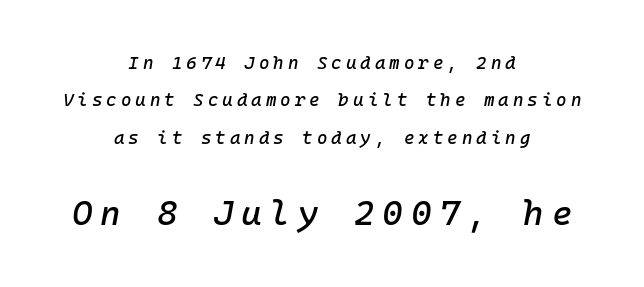
Character size in the trailing block exceeds that of the leading block. The words here are not underlined. The text carries the slant typical of an italic or oblique font. Between one letter and the next there's a generous, obvious gap. The text block is weighted toward neither margin, spreading evenly from the middle. Rows of type keep a wide berth in the vertical direction.
